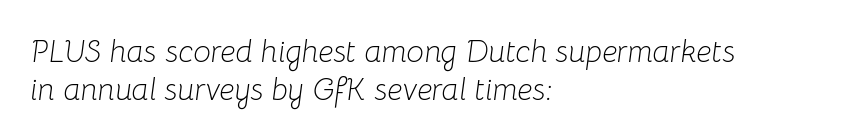
The axis of the letterforms is tilted away from vertical. Heft: none added — not bold. Students, note that the glyphs here touch the page at normal intervals. This sample has the flowing, uneven cadence of proportional lettering. A classic flush-left, rag-right setting is used for this passage. Anything drawn beneath the words? Only blank space.
